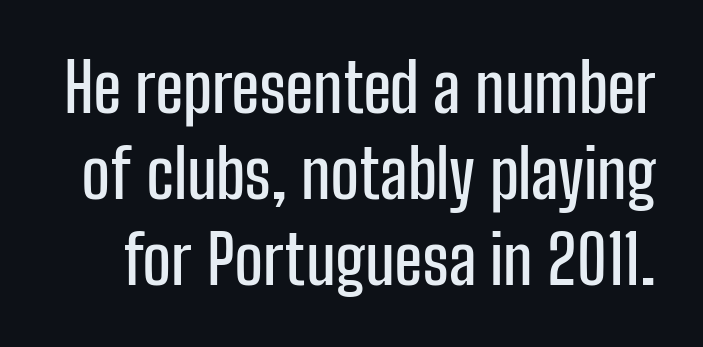
Q: Is the text italic (slanted)? A: No, it is upright.
Q: Is the typeface a serif or a sans-serif typeface? A: Sans-serif.
Q: Is the text underlined? A: No.
Q: Is the spacing between letters normal or unusually wide? A: Normal.
Q: Is the spacing between lines tight, normal or loose? A: Normal.
Q: Width (condensed, normal, or wide)? A: Condensed.
Q: Stroke contrast? A: Low.
Q: x-height? A: Medium.
Q: Monospaced? A: No.
